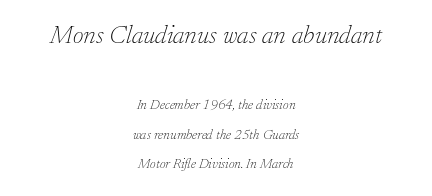
Underline: absent. The first block has been scaled up relative to the second. The rendering uses a large line-height, opening up the rows. Look at the tracking — it's just the regular setting, nothing added. The letters are slanted; this is an italic face.
